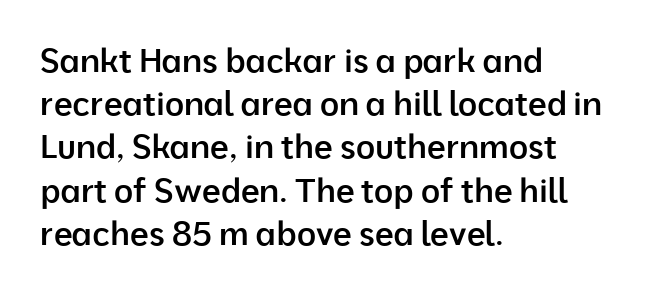
Q: Is the text bold? A: Semi-bold.
Q: Is the text italic (slanted)? A: No, it is upright.
Q: Is the typeface a serif or a sans-serif typeface? A: Sans-serif.
Q: Is the text underlined? A: No.
Q: How is the paragraph aligned? A: Left-aligned.
Q: Is the spacing between letters normal or unusually wide? A: Normal.
Q: Is the spacing between lines tight, normal or loose? A: Normal.
Q: Width (condensed, normal, or wide)? A: Normal.
Q: Stroke contrast? A: Low.
Q: x-height? A: Medium.
Q: Monospaced? A: No.
